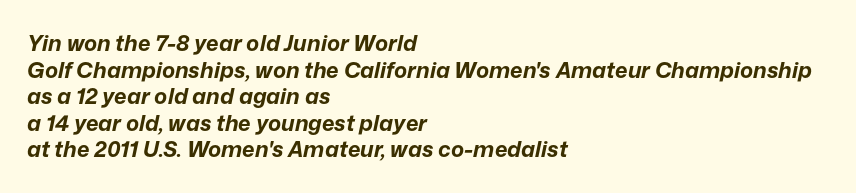
Q: Is the text bold? A: Yes.
Q: Is the text italic (slanted)? A: Yes, it leans right by about 12 degrees.
Q: Is the text underlined? A: No.
Q: How is the paragraph aligned? A: Left-aligned.
Q: Is the spacing between letters normal or unusually wide? A: Normal.
